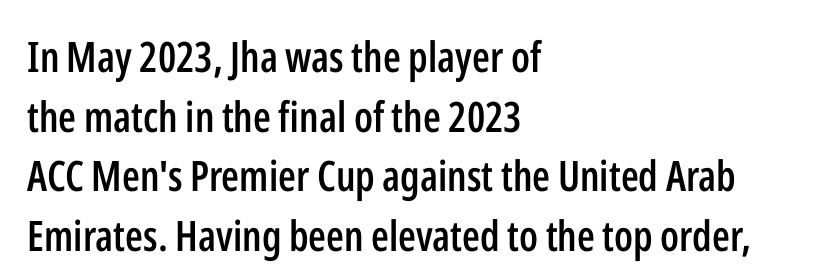
The image shows 42 px semibold, condensed sans-serif type, upright; set left-aligned, normal line spacing (1.42x), normal letter spacing, not underlined; low stroke contrast and a medium x-height.
